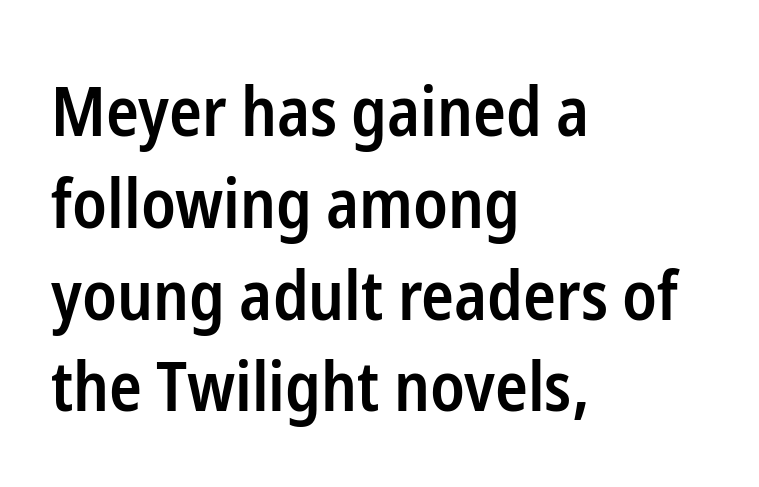
Observe the absence of serifs on each vertical stroke in this sample. Tall strokes in this sample are plumb rather than angled. A clean baseline with only descenders dipping below it. Tracking value appears to be zero — textbook default spacing.
